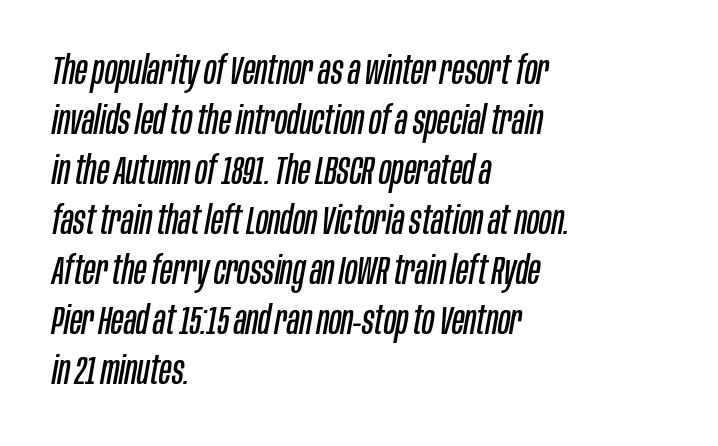
Q: Is the text bold? A: No.
Q: Is the text italic (slanted)? A: Yes, it leans right by about 10 degrees.
Q: Is the text underlined? A: No.
Q: How is the paragraph aligned? A: Left-aligned.
Q: Is the spacing between letters normal or unusually wide? A: Normal.
Q: Is the spacing between lines tight, normal or loose? A: Normal.
Q: Width (condensed, normal, or wide)? A: Condensed.
Q: Stroke contrast? A: Low.
Q: x-height? A: Large.
Q: Monospaced? A: No.
